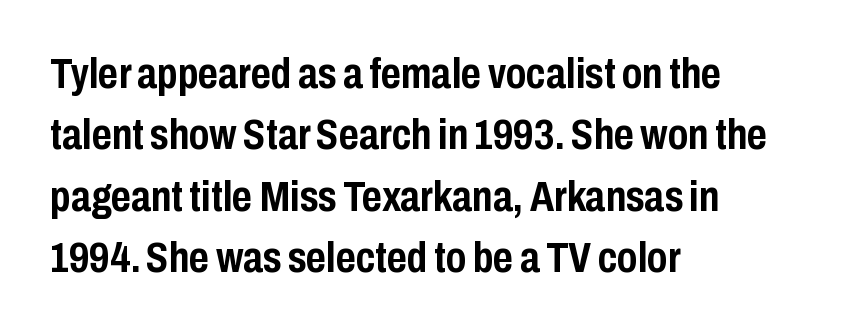
{"serif": "no", "italic": "no", "bold": "yes", "weight": "semibold", "width": "condensed", "stroke_contrast": "low", "x_height": "medium", "monospaced": "no", "underline": "no", "align": "left", "line_spacing": "normal", "line_spacing_ratio": 1.43, "letter_spacing": "normal", "letter_spacing_em": 0.0, "glyph_px": 43}
